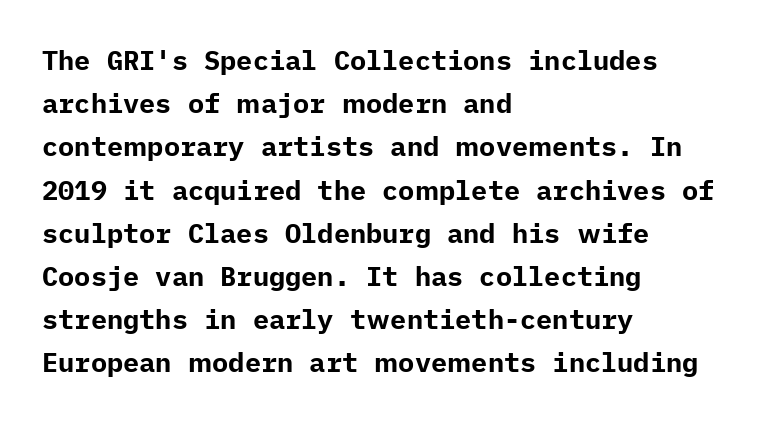
{"italic": "no", "bold": "yes", "underline": "no", "align": "left", "line_spacing": "normal", "line_spacing_ratio": 1.6, "letter_spacing": "normal", "letter_spacing_em": 0.0, "glyph_px": 27}
